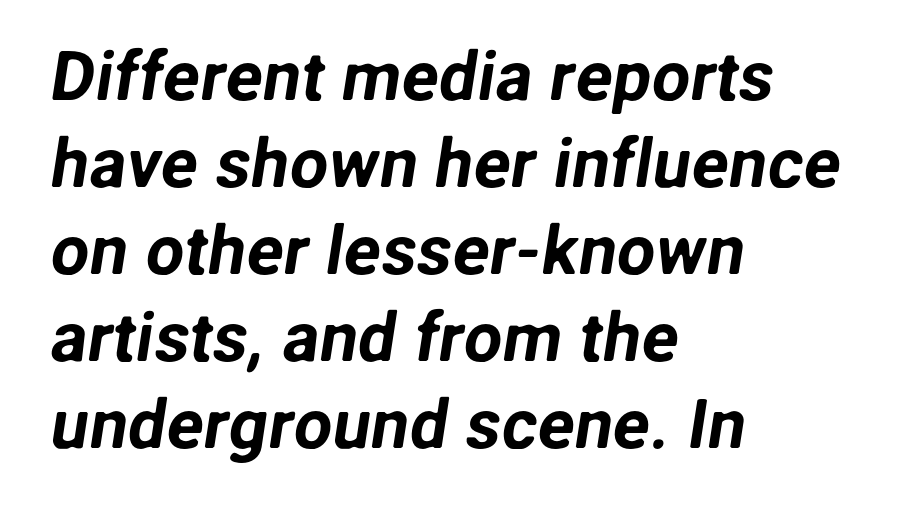
{"serif": "no", "width": "normal", "stroke_contrast": "low", "x_height": "medium", "monospaced": "no", "underline": "no", "align": "left", "line_spacing": "normal", "line_spacing_ratio": 1.26, "letter_spacing": "normal", "letter_spacing_em": 0.0, "glyph_px": 69}
